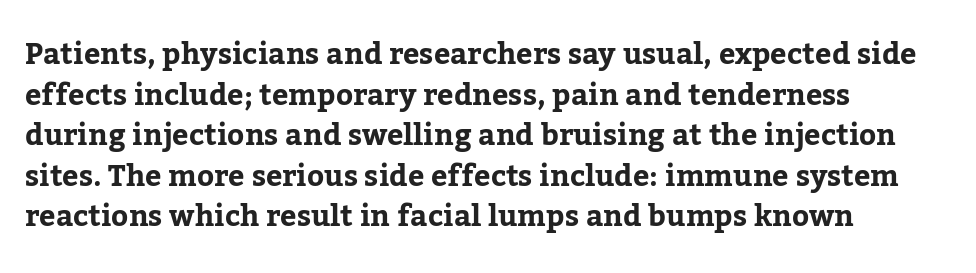
The image shows 29 px bold serif type, upright; set left-aligned, normal line spacing (1.4x), normal letter spacing, not underlined; low stroke contrast and a medium x-height.
